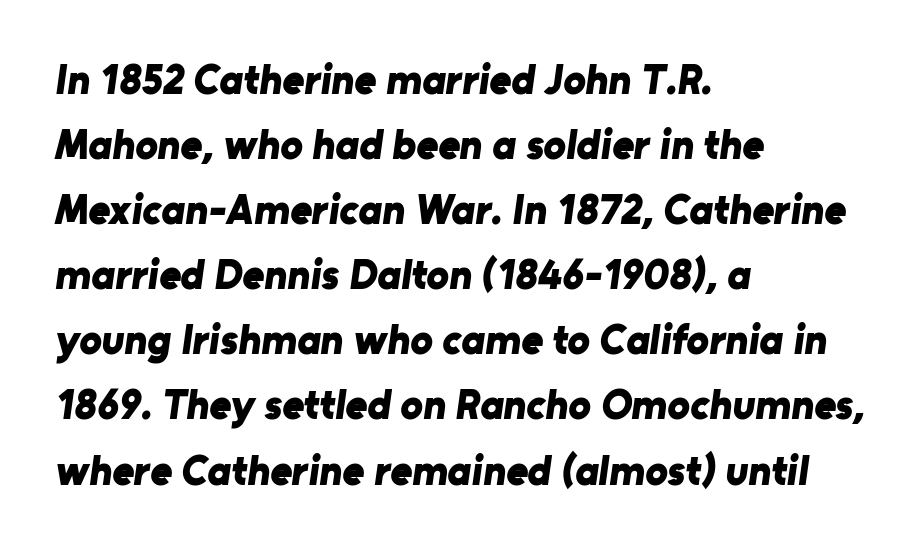
{"serif": "no", "bold": "yes", "weight": "bold", "width": "normal", "stroke_contrast": "low", "x_height": "medium", "monospaced": "no", "underline": "no", "align": "left", "line_spacing": "normal", "line_spacing_ratio": 1.55, "letter_spacing": "normal", "letter_spacing_em": 0.0, "glyph_px": 42}
